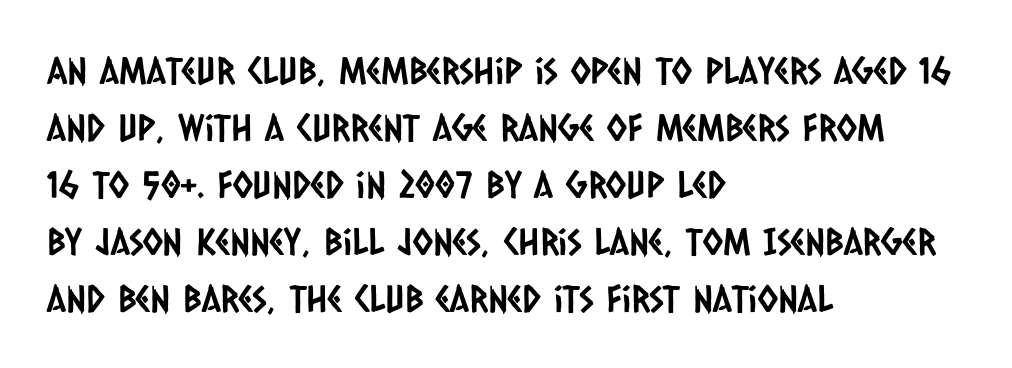
{"serif": "no", "width": "condensed", "stroke_contrast": "low", "x_height": "large", "monospaced": "no", "underline": "no", "align": "left", "line_spacing": "normal", "line_spacing_ratio": 1.54, "letter_spacing": "normal", "letter_spacing_em": 0.0, "glyph_px": 37}
